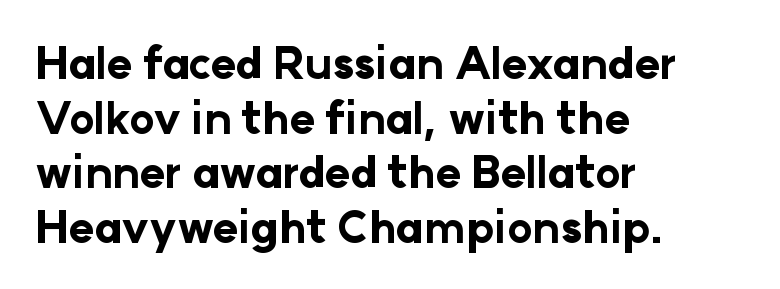
Q: Is the text bold? A: Yes.
Q: Is the text italic (slanted)? A: No, it is upright.
Q: Is the typeface a serif or a sans-serif typeface? A: Sans-serif.
Q: Is the text underlined? A: No.
Q: How is the paragraph aligned? A: Left-aligned.
Q: Is the spacing between letters normal or unusually wide? A: Normal.
Q: Is the spacing between lines tight, normal or loose? A: Normal.
Q: Width (condensed, normal, or wide)? A: Normal.
Q: Stroke contrast? A: Low.
Q: x-height? A: Medium.
Q: Monospaced? A: No.
